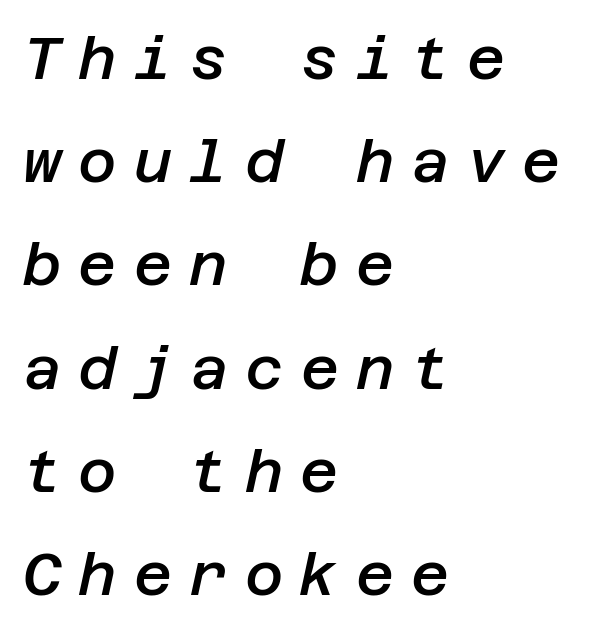
The image shows 59 px semibold type, italic (leaning right); set left-aligned, line spacing 1.75x, unusually wide letter spacing (+0.29 em), not underlined; low stroke contrast and a large x-height.
